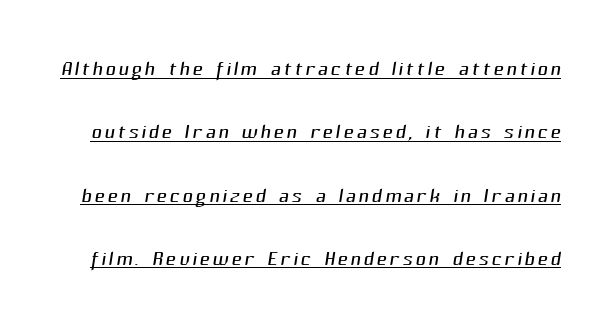
The image shows 28 px light sans-serif type; set loose line spacing (2.26x), underlined; medium stroke contrast and a medium x-height.
